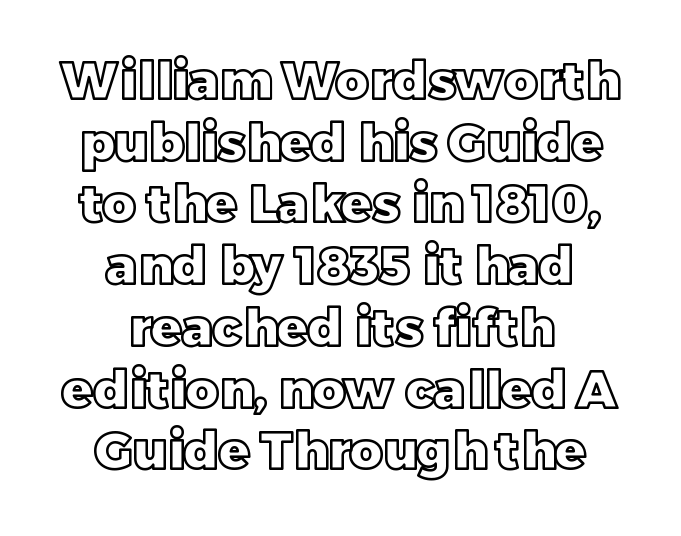
The rendering keeps characters at their native spacing. A roman cut, with each character standing at attention. Clear beneath every line of the passage. Looks like regular typesetting: each glyph gets only the width it needs.
